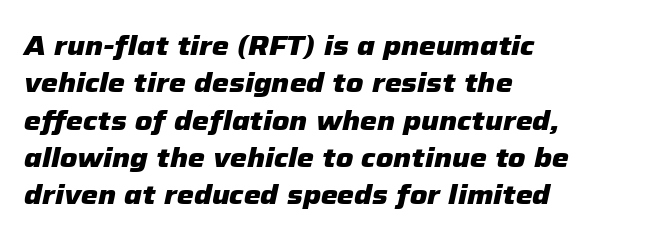
Honestly, the letter spacing is just normal — you wouldn't notice it. This rendering features lettering with no underline. A student would call this left alignment; a typographer would say flush left, rag right. Each glyph is drawn with heavy, bold strokes. The leading is moderate, giving the passage an even texture.
